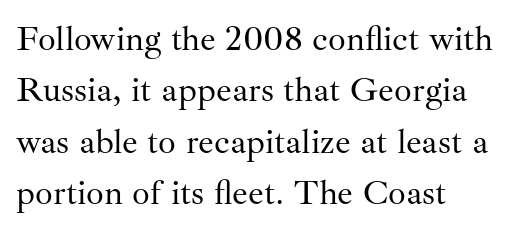
Q: Is the text bold? A: No.
Q: Is the text italic (slanted)? A: No, it is upright.
Q: Is the typeface a serif or a sans-serif typeface? A: Serif.
Q: Is the text underlined? A: No.
Q: How is the paragraph aligned? A: Left-aligned.
Q: Is the spacing between letters normal or unusually wide? A: Normal.
Q: Is the spacing between lines tight, normal or loose? A: Normal.
Q: Width (condensed, normal, or wide)? A: Normal.
Q: Stroke contrast? A: Medium.
Q: x-height? A: Small.
Q: Monospaced? A: No.
